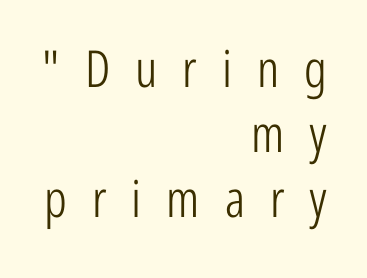
Q: Is the text bold? A: No.
Q: Is the text italic (slanted)? A: No, it is upright.
Q: Is the typeface a serif or a sans-serif typeface? A: Sans-serif.
Q: Is the text underlined? A: No.
Q: How is the paragraph aligned? A: Right-aligned.
Q: Is the spacing between letters normal or unusually wide? A: Unusually wide.
Q: Is the spacing between lines tight, normal or loose? A: Normal.
Q: Width (condensed, normal, or wide)? A: Condensed.
Q: Stroke contrast? A: Low.
Q: x-height? A: Medium.
Q: Monospaced? A: No.
